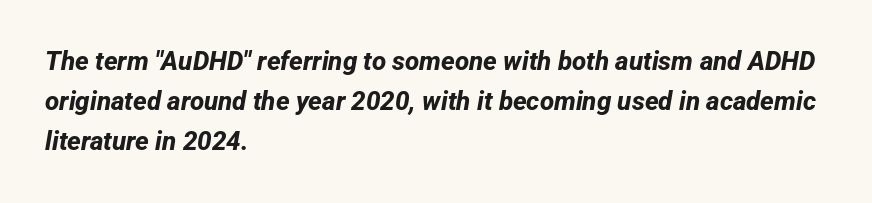
{"bold": "yes", "underline": "no", "align": "left", "line_spacing": "normal", "line_spacing_ratio": 1.54, "letter_spacing": "normal", "letter_spacing_em": 0.0, "glyph_px": 26}
